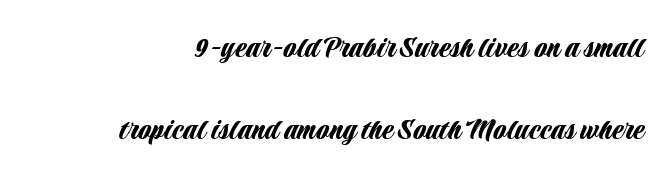
Q: Is the text italic (slanted)? A: Yes.
Q: Is the typeface a serif or a sans-serif typeface? A: Sans-serif.
Q: Is the text underlined? A: No.
Q: Is the spacing between letters normal or unusually wide? A: Normal.
Q: Is the spacing between lines tight, normal or loose? A: Loose.
Q: Width (condensed, normal, or wide)? A: Condensed.
Q: Stroke contrast? A: Low.
Q: x-height? A: Large.
Q: Monospaced? A: No.
